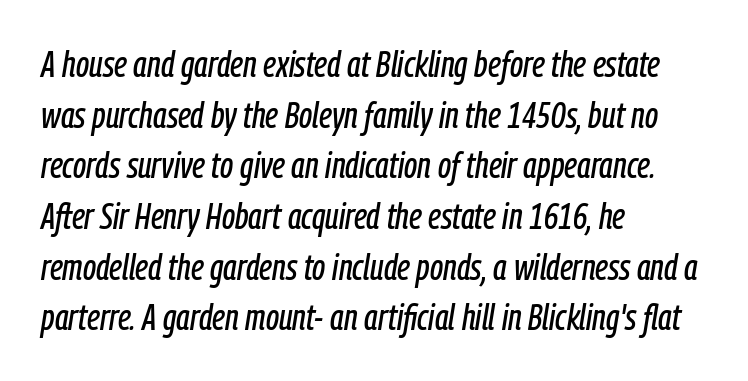
Casual observation: everything's shoved over to the left. Think of a printed novel: that variable character pitch is what you see here. Slanted lettering throughout. Successive baselines arrive at the customary interval. The baseline area is clear.
